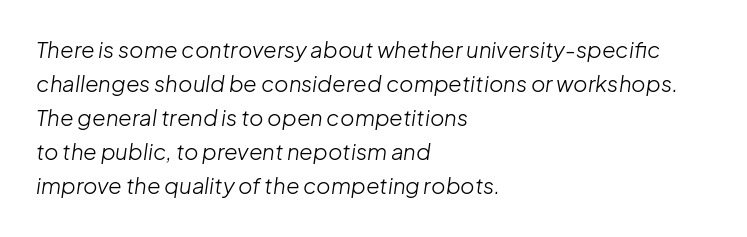
Yep, that's italic — everything's leaning. Does extra space separate the letters? No, they use regular spacing. Letters have the restrained weight of plain body copy at most. What's the leading like? Ordinary, nothing unusual. Honestly, there is no underline to notice here at all.
